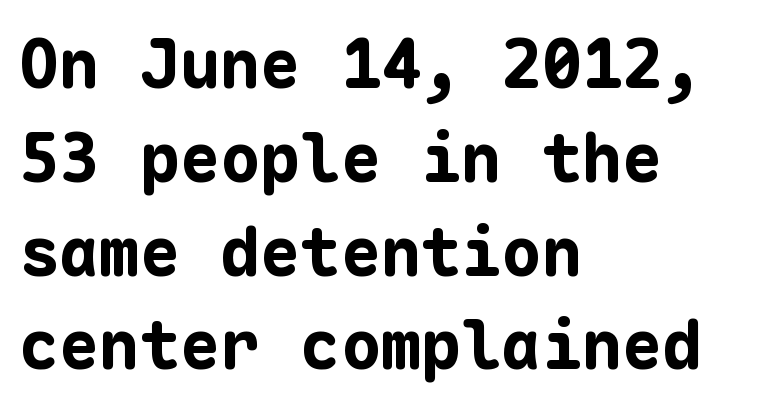
Q: Is the text bold? A: Yes.
Q: Is the text italic (slanted)? A: No, it is upright.
Q: Is the typeface a serif or a sans-serif typeface? A: Sans-serif.
Q: Is the text underlined? A: No.
Q: How is the paragraph aligned? A: Left-aligned.
Q: Is the spacing between letters normal or unusually wide? A: Normal.
Q: Is the spacing between lines tight, normal or loose? A: Normal.
Q: Width (condensed, normal, or wide)? A: Normal.
Q: Stroke contrast? A: Low.
Q: x-height? A: Medium.
Q: Monospaced? A: Yes.
